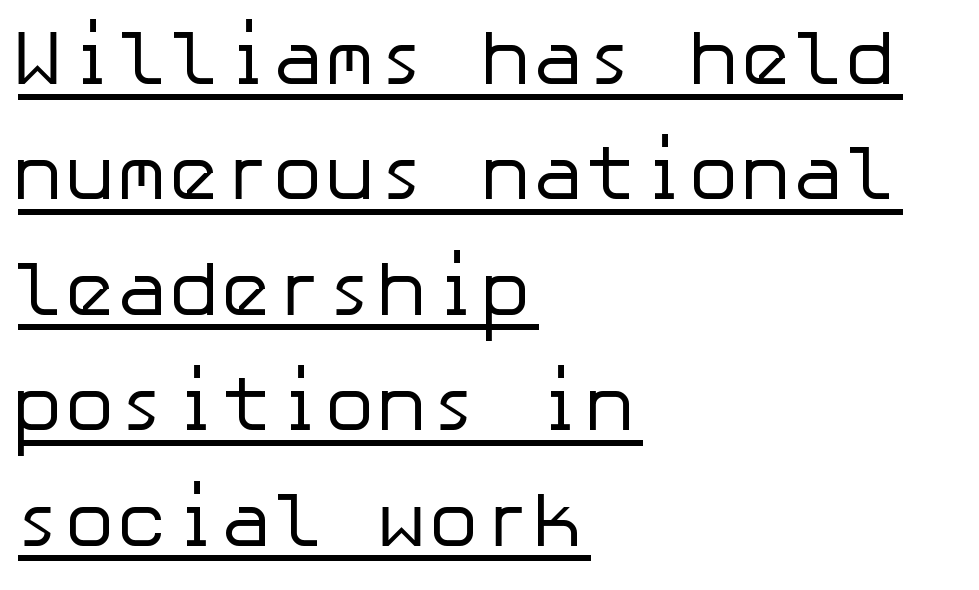
{"serif": "no", "italic": "no", "bold": "no", "weight": "regular", "width": "normal", "stroke_contrast": "low", "x_height": "medium", "underline": "yes", "align": "left", "line_spacing": "normal", "line_spacing_ratio": 1.48, "letter_spacing": "normal", "letter_spacing_em": 0.0, "glyph_px": 78}
